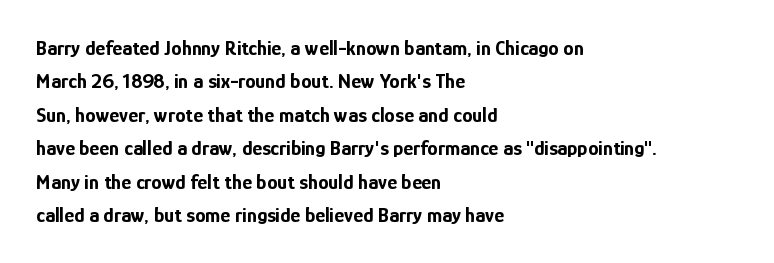
The image shows 21 px bold type, upright; set left-aligned, normal line spacing (1.59x), normal letter spacing, not underlined.
